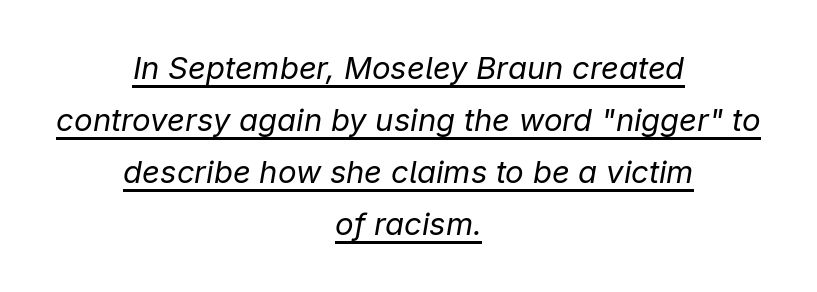
The image shows 31 px regular-weight type, italic (leaning right); set centered, normal line spacing (1.68x), normal letter spacing, underlined; low stroke contrast and a medium x-height.
